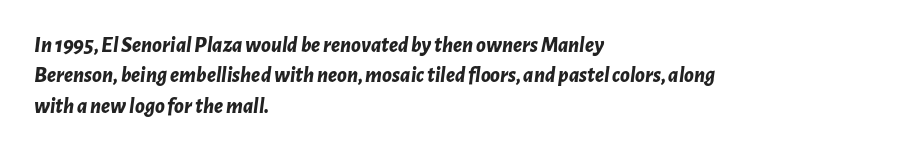
The image shows 22 px bold type, italic (leaning right); set left-aligned, normal line spacing (1.38x), normal letter spacing, not underlined.
